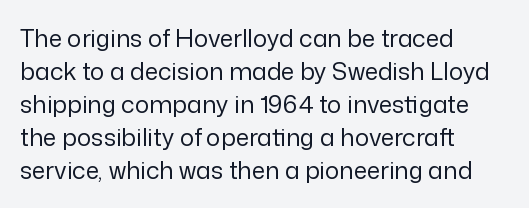
Horizontally, the lines are justified to the leading edge only. A roman cut, with each character standing at attention. The lines sit at an ordinary, default distance from one another. The font sits on the lighter half of the weight spectrum, regular included. Just letters on the line, the space beneath them empty. Standard letterfit; no display-style spreading of the glyphs.
